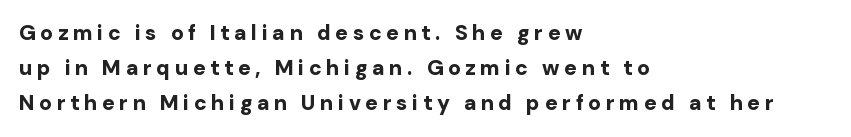
The image shows 21 px bold type, upright; set left-aligned, normal line spacing (1.67x), unusually wide letter spacing (+0.22 em), not underlined.
